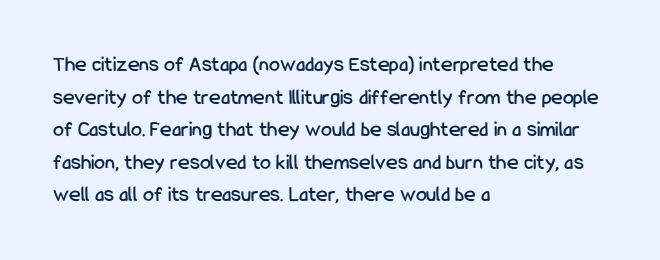
The image shows 22 px text type, upright; set left-aligned, normal line spacing (1.48x), normal letter spacing, not underlined.
